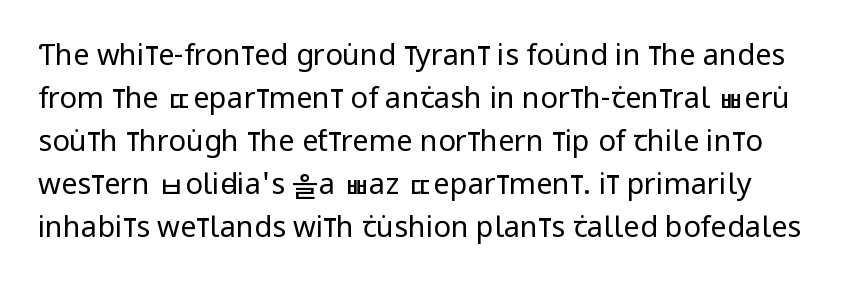
The image shows 29 px regular-weight, condensed sans-serif type, upright; set normal line spacing (1.48x), normal letter spacing, not underlined; low stroke contrast and a large x-height.
